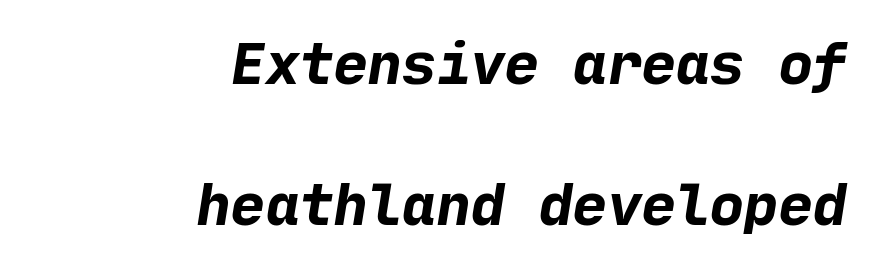
The image shows 57 px bold sans-serif type; set right-aligned, loose line spacing (2.48x), normal letter spacing, not underlined; low stroke contrast and a medium x-height.
